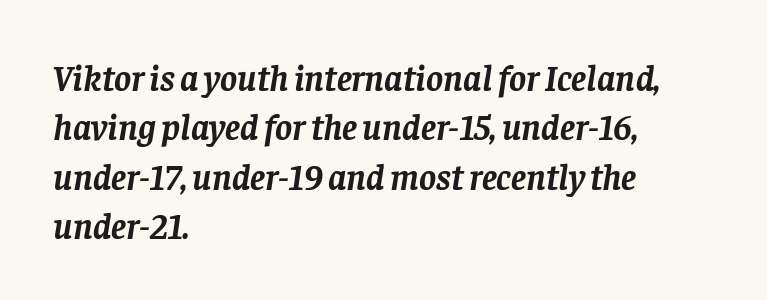
{"serif": "yes", "italic": "yes", "lean": "right", "slant_degrees": 8, "bold": "yes", "weight": "semibold", "width": "normal", "stroke_contrast": "low", "x_height": "large", "monospaced": "no", "underline": "no", "align": "left", "line_spacing": "normal", "line_spacing_ratio": 1.37, "letter_spacing": "normal", "letter_spacing_em": 0.0, "glyph_px": 36}
